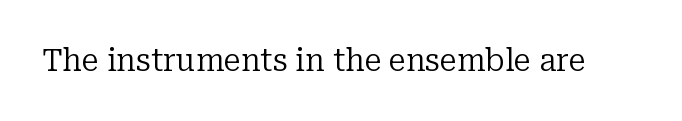
The image shows 31 px regular-weight serif type, upright; set normal letter spacing, not underlined; low stroke contrast and a medium x-height.
